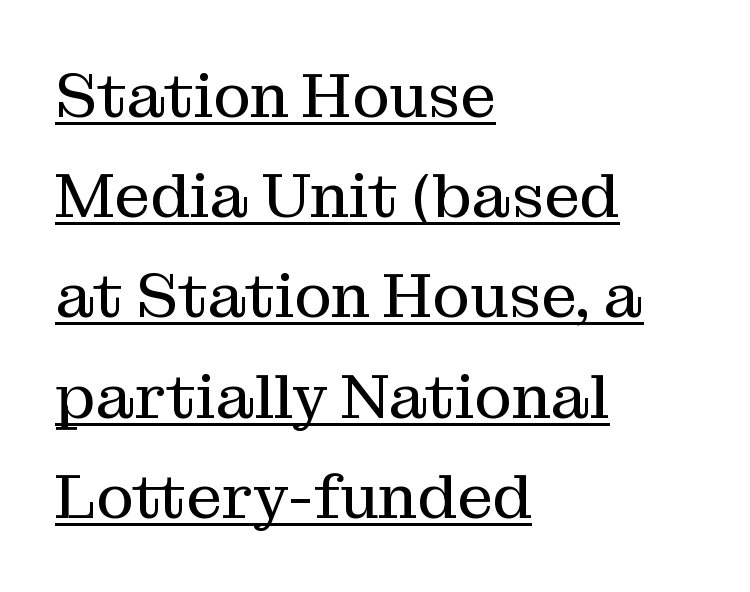
This is roman type, the default non-slanted kind. Think of a printed novel: that variable character pitch is what you see here. Honestly, the letter spacing is just normal — you wouldn't notice it. Which margin do the lines hug? The left one — the right edge is uneven. Letterform terminals end in serifs throughout the passage. Each line of the rendering has a horizontal stroke beneath the glyphs.
